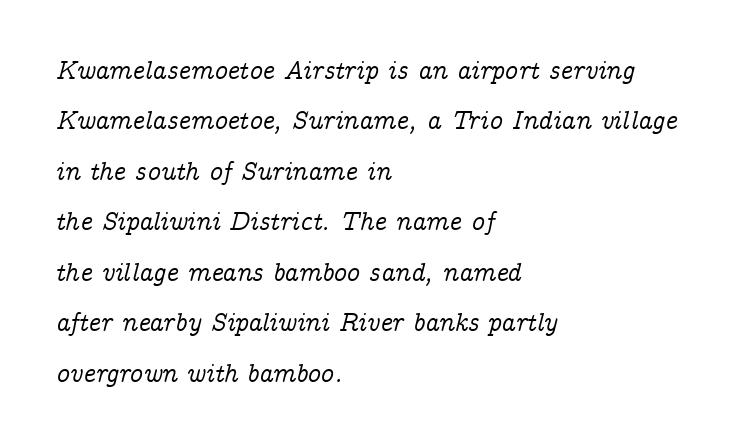
The image shows 26 px text type, italic (leaning right); set left-aligned, loose line spacing (1.94x), normal letter spacing, not underlined.
